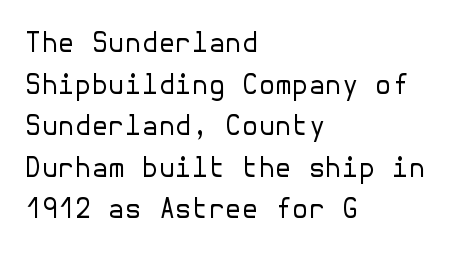
The image shows 27 px text type, upright; set left-aligned, normal line spacing (1.54x), normal letter spacing, not underlined.
